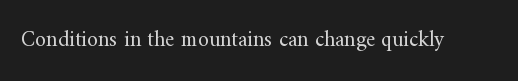
Q: Is the text bold? A: No.
Q: Is the text italic (slanted)? A: No, it is upright.
Q: Is the text underlined? A: No.
Q: Is the spacing between letters normal or unusually wide? A: Normal.
